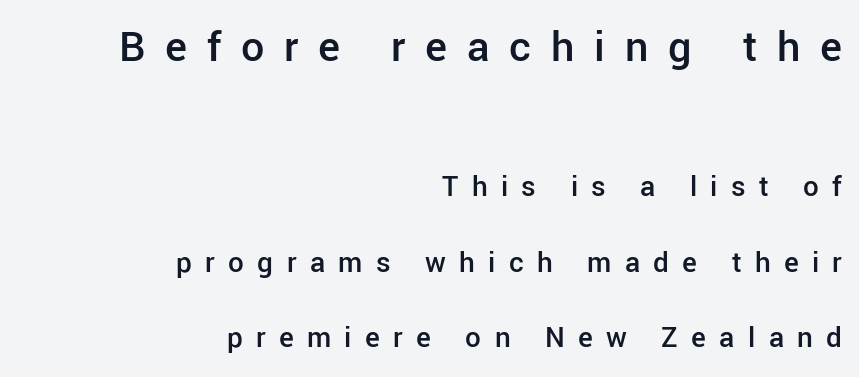
{"serif": "no", "italic": "no", "bold": "semi", "weight": "semibold", "width": "normal", "stroke_contrast": "low", "x_height": "medium", "monospaced": "no", "underline": "no", "align": "right", "line_spacing": "loose", "line_spacing_ratio": 2.44, "letter_spacing": "wide", "letter_spacing_em": 0.43, "larger_block": "first", "size_ratio": 1.48, "glyph_px": 46}
